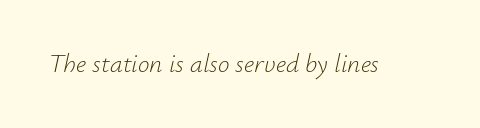
{"italic": "yes", "lean": "right", "slant_degrees": 12, "bold": "no", "underline": "no", "letter_spacing": "normal", "letter_spacing_em": 0.0, "glyph_px": 26}
